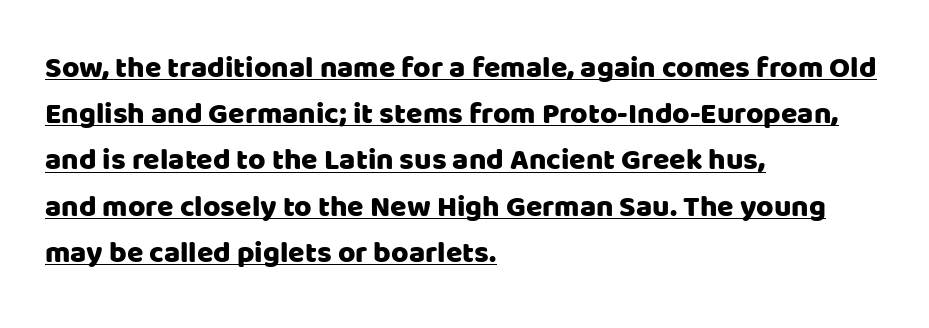
The face used here is proportionally spaced, like ordinary book or web type. The letters carry no serifs — their stems end cleanly without finishing strokes. There is no visible air inserted between adjacent glyphs. Each new line begins a customary step beneath the previous one. The lines are quadded left.
